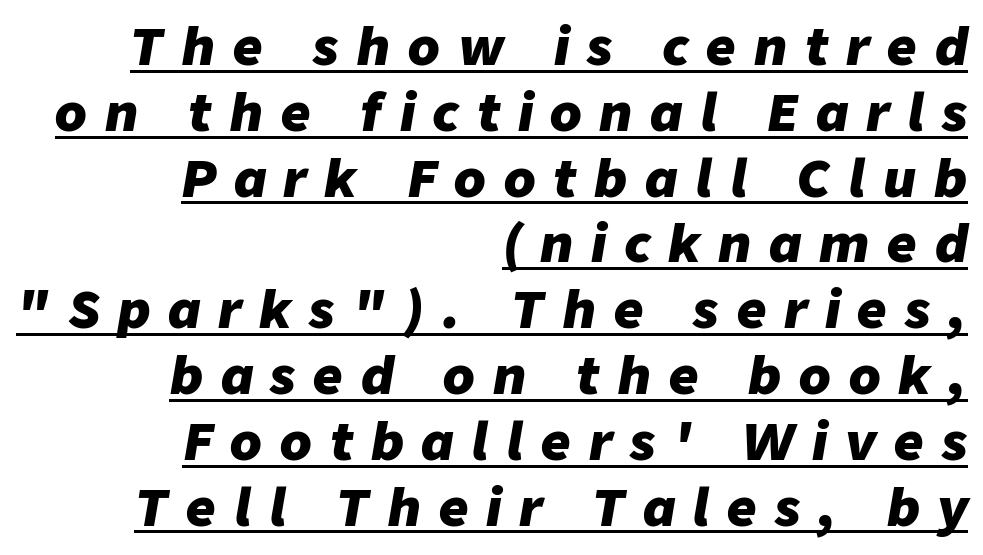
The image shows 51 px heavy type, italic (leaning right); set right-aligned, normal line spacing (1.29x), unusually wide letter spacing (+0.35 em), underlined; low stroke contrast and a medium x-height.
